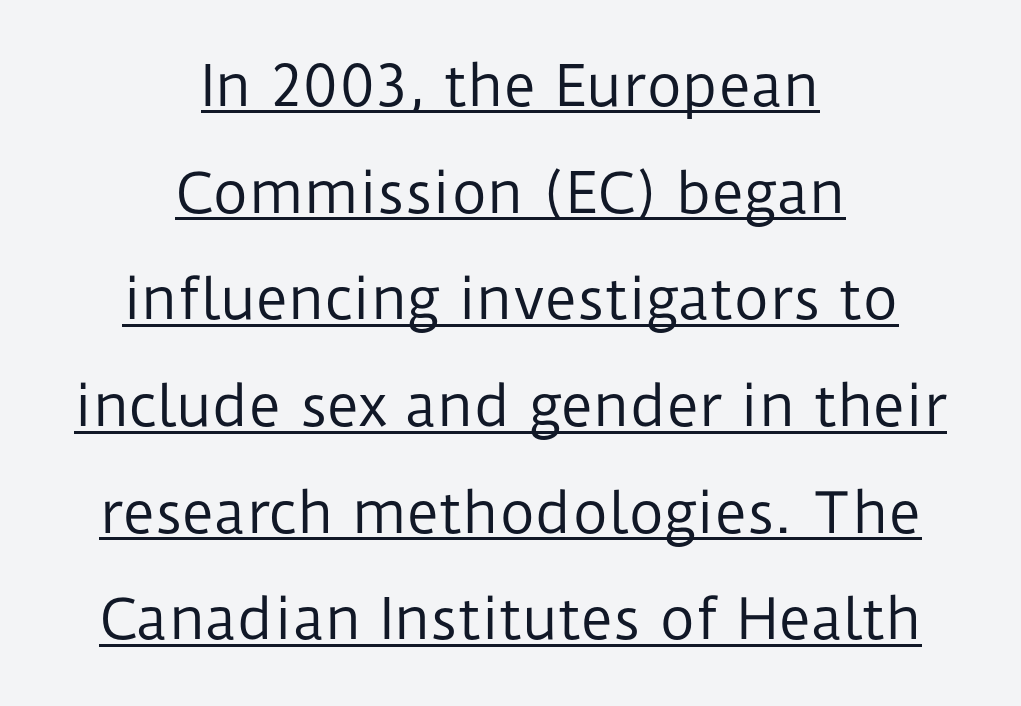
Q: Is the text bold? A: No.
Q: Is the text italic (slanted)? A: No, it is upright.
Q: Is the typeface a serif or a sans-serif typeface? A: Sans-serif.
Q: Is the text underlined? A: Yes.
Q: How is the paragraph aligned? A: Centered.
Q: Is the spacing between letters normal or unusually wide? A: Normal.
Q: Is the spacing between lines tight, normal or loose? A: Loose.
Q: Width (condensed, normal, or wide)? A: Normal.
Q: Stroke contrast? A: Low.
Q: x-height? A: Medium.
Q: Monospaced? A: No.
